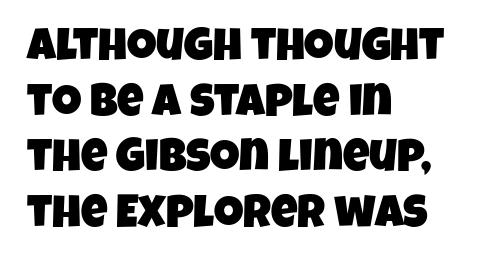
The image shows 46 px condensed sans-serif type; set left-aligned, line spacing 1.21x, normal letter spacing, not underlined; low stroke contrast and a large x-height.
